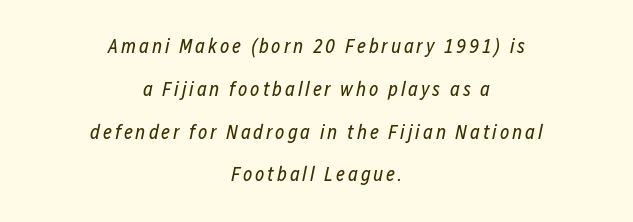
The space beneath each line is pristine and unruled. The leading is generous, giving the passage an open texture. You can tell it's italic because the verticals aren't actually vertical. Line starts and ends both wander, symmetrically. Stems here are at most as thick as an everyday book face.
